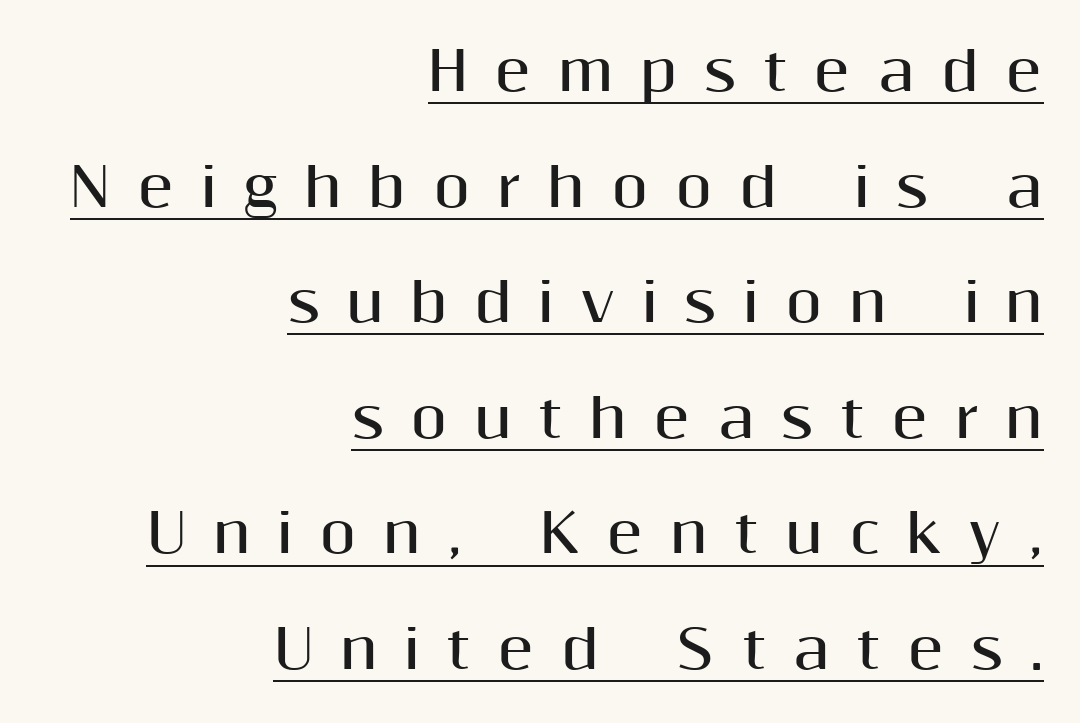
The image shows 53 px bold sans-serif type, upright; set right-aligned, loose line spacing (2.18x), unusually wide letter spacing (+0.5 em), underlined; medium stroke contrast and a medium x-height.
